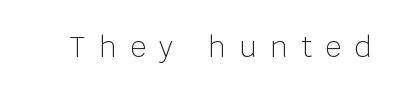
The image shows 28 px light sans-serif type, upright; set unusually wide letter spacing (+0.49 em), not underlined; low stroke contrast and a large x-height.
